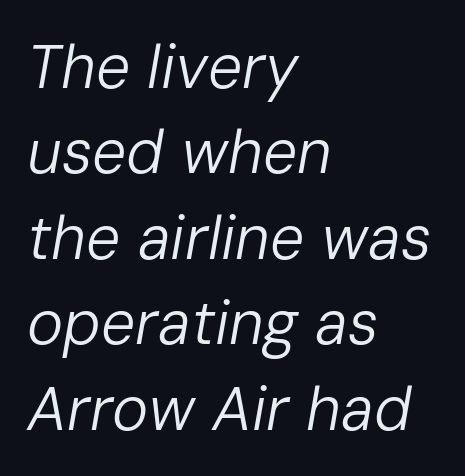
The letters look calm and open, with moderate or lighter stems. Anything drawn beneath the words? Only blank space. Visually the block forms a straight wall on the left and a jagged coastline on the right. Does the leading feel generous? No, just average. The passage shown leans; its letterforms are oblique.
